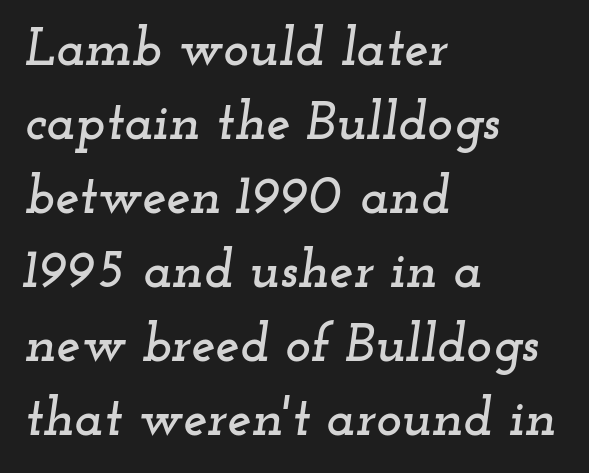
Serifs: yes, visible at the terminals of the letterforms. Compared with typical body copy, the letter spacing here is the same. Has an underline been added? It has not. These lines sit exactly where default settings would place them. You could not count columns in this text — the font is proportionally spaced.
